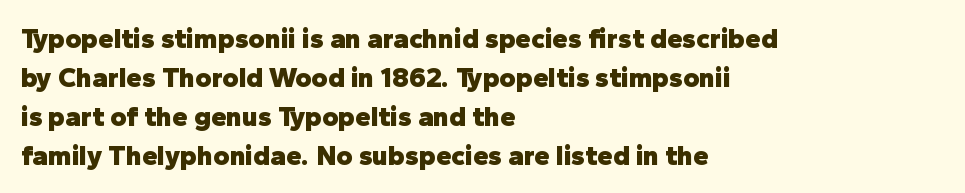
Q: Is the text bold? A: Yes.
Q: Is the text italic (slanted)? A: No, it is upright.
Q: Is the typeface a serif or a sans-serif typeface? A: Sans-serif.
Q: Is the text underlined? A: No.
Q: How is the paragraph aligned? A: Left-aligned.
Q: Is the spacing between letters normal or unusually wide? A: Normal.
Q: Is the spacing between lines tight, normal or loose? A: Normal.
Q: Width (condensed, normal, or wide)? A: Normal.
Q: Stroke contrast? A: Low.
Q: x-height? A: Medium.
Q: Monospaced? A: No.
